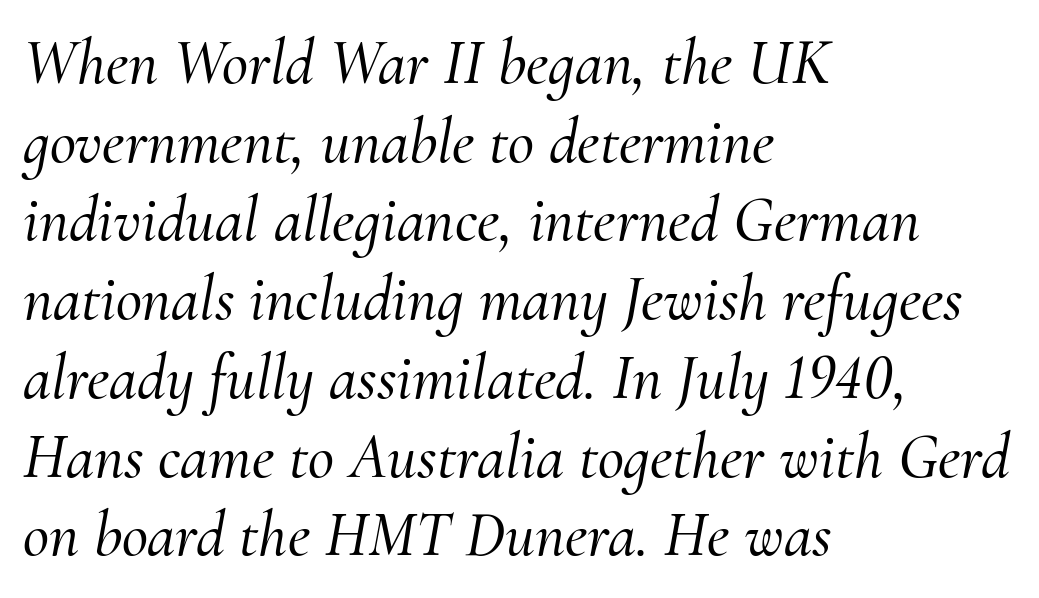
{"serif": "yes", "italic": "yes", "lean": "right", "slant_degrees": 10, "width": "normal", "stroke_contrast": "medium", "x_height": "small", "monospaced": "no", "underline": "no", "align": "left", "line_spacing_ratio": 1.23, "letter_spacing": "normal", "letter_spacing_em": 0.0, "glyph_px": 64}
